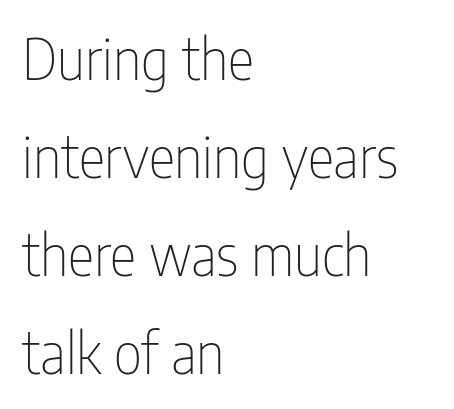
Q: Is the text bold? A: No.
Q: Is the text italic (slanted)? A: No, it is upright.
Q: Is the typeface a serif or a sans-serif typeface? A: Sans-serif.
Q: Is the text underlined? A: No.
Q: How is the paragraph aligned? A: Left-aligned.
Q: Is the spacing between letters normal or unusually wide? A: Normal.
Q: Width (condensed, normal, or wide)? A: Condensed.
Q: Stroke contrast? A: Low.
Q: x-height? A: Medium.
Q: Monospaced? A: No.
